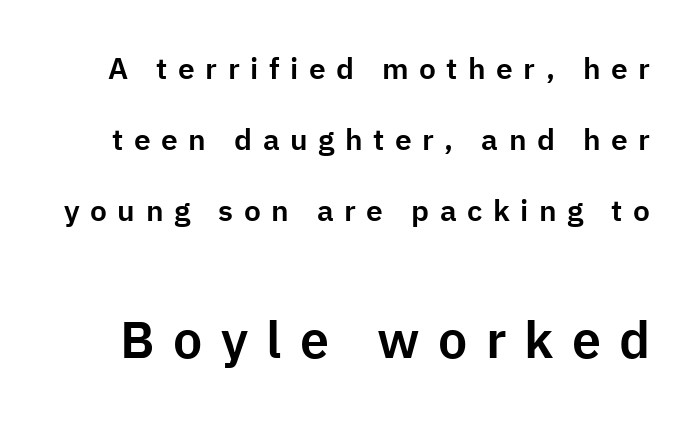
{"serif": "no", "italic": "no", "width": "normal", "stroke_contrast": "low", "x_height": "medium", "monospaced": "no", "underline": "no", "line_spacing": "loose", "line_spacing_ratio": 2.37, "letter_spacing": "wide", "letter_spacing_em": 0.35, "larger_block": "second", "size_ratio": 1.73, "glyph_px": 52}
